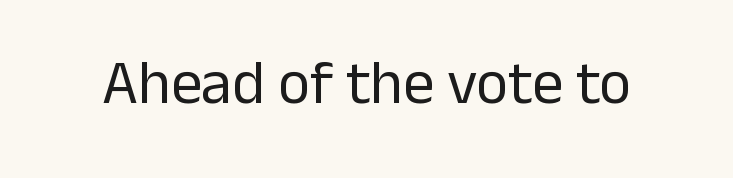
You could not count columns in this text — the font is proportionally spaced. The letters sit at their default tracking, neither squeezed nor spread. Anything drawn beneath the words? Only blank space. Upright lettering throughout. I'd call this a sans setting — the letters go barefoot. Is the stroke heavy? The answer is a plain regular-or-lighter.
